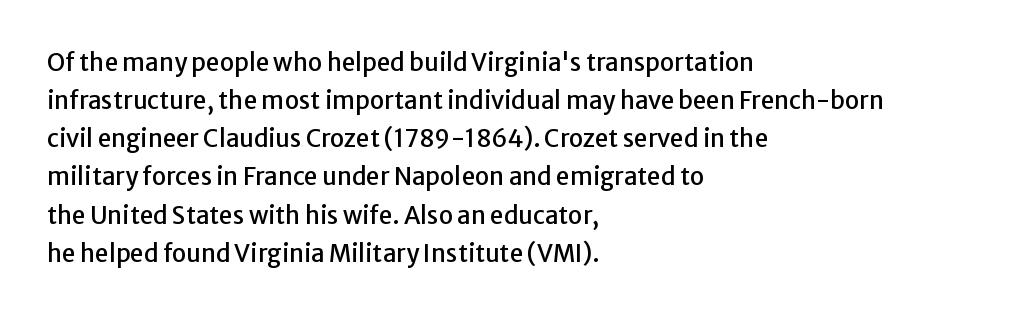
The image shows 24 px text type, upright; set left-aligned, normal line spacing (1.59x), normal letter spacing, not underlined.
